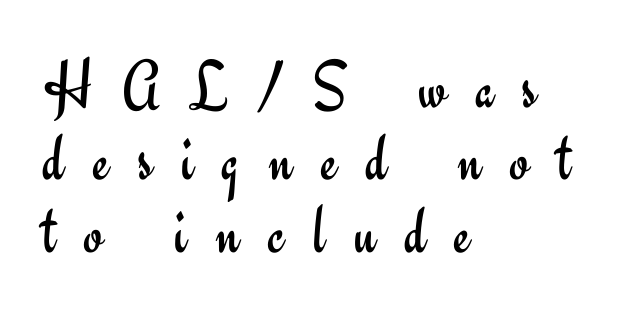
I'd call this a sans setting — the letters go barefoot. Caption: expanded tracking, letters set apart. Left-aligned paragraph, ragged on the right. The vertical gap from one line to the next is small. The space beneath each line is pristine and unruled.
